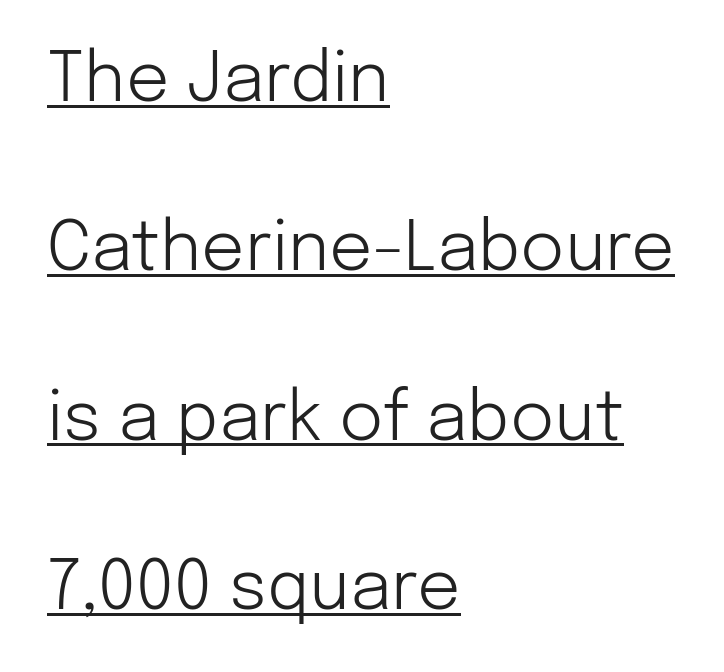
{"serif": "no", "italic": "no", "bold": "no", "weight": "light", "width": "normal", "stroke_contrast": "low", "x_height": "medium", "monospaced": "no", "underline": "yes", "align": "left", "line_spacing": "loose", "line_spacing_ratio": 2.49, "letter_spacing": "normal", "letter_spacing_em": 0.0, "glyph_px": 68}
